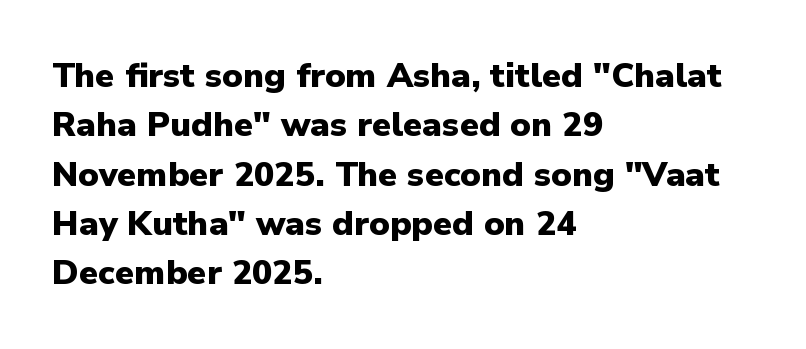
{"serif": "no", "italic": "no", "bold": "yes", "weight": "heavy", "width": "normal", "stroke_contrast": "low", "x_height": "medium", "monospaced": "no", "underline": "no", "align": "left", "line_spacing": "normal", "line_spacing_ratio": 1.45, "letter_spacing": "normal", "letter_spacing_em": 0.0, "glyph_px": 34}
